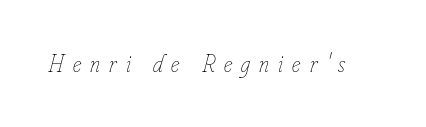
{"italic": "yes", "lean": "right", "slant_degrees": 16, "bold": "no", "underline": "no", "letter_spacing": "wide", "letter_spacing_em": 0.38, "glyph_px": 24}
